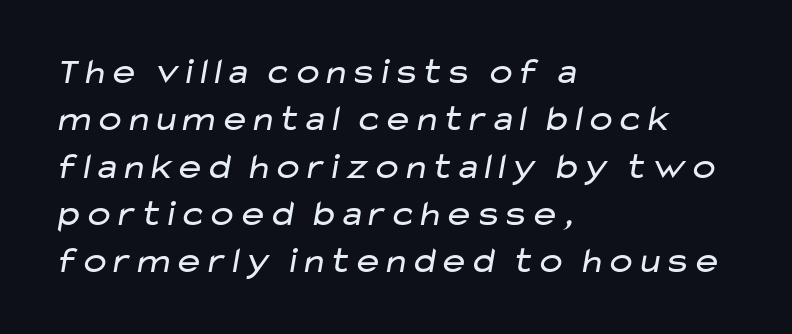
The image shows 37 px regular-weight, wide sans-serif type; set left-aligned, normal line spacing (1.28x), normal letter spacing, not underlined; low stroke contrast and a medium x-height.
